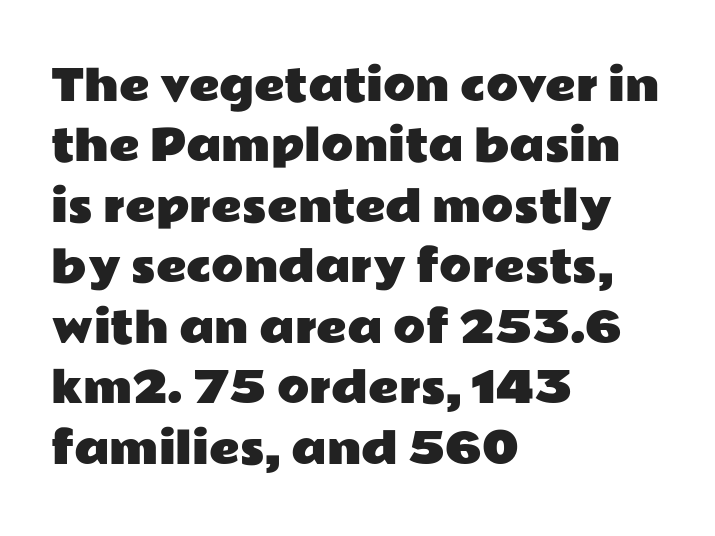
The image shows 42 px wide sans-serif type, upright; set left-aligned, normal line spacing (1.44x), normal letter spacing, not underlined; low stroke contrast and a medium x-height.
